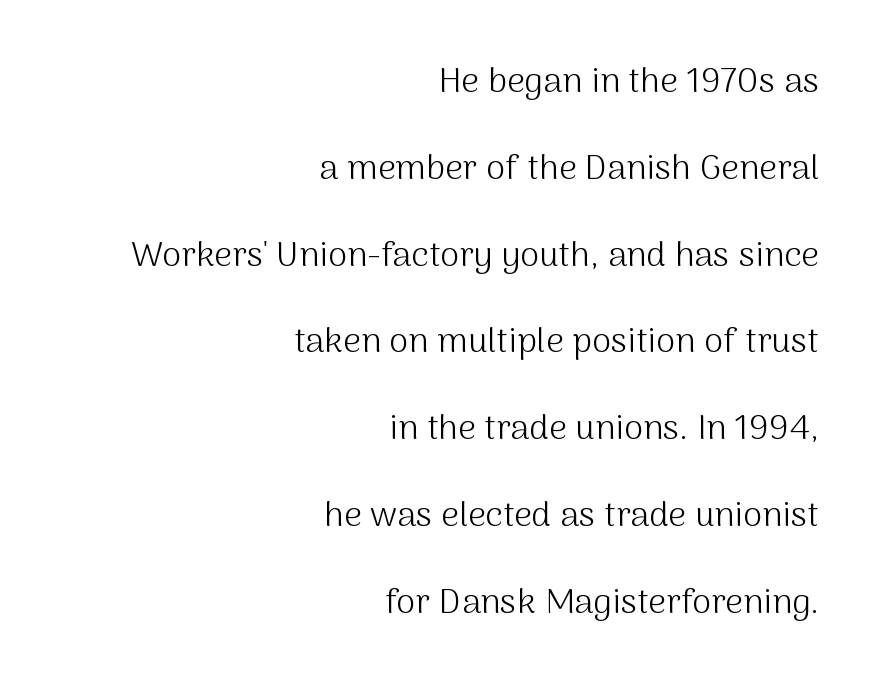
The image shows 35 px light sans-serif type, upright; set right-aligned, loose line spacing (2.48x), normal letter spacing, not underlined; medium stroke contrast and a medium x-height.
